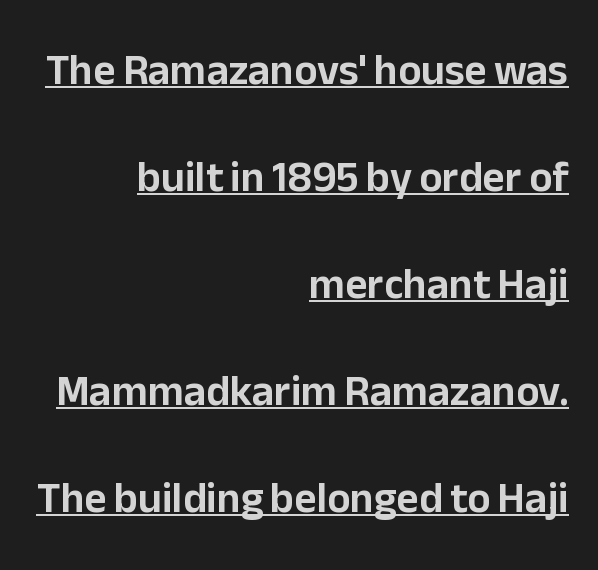
The image shows 43 px sans-serif type, upright; set right-aligned, loose line spacing (2.49x), normal letter spacing, underlined; low stroke contrast and a medium x-height.
